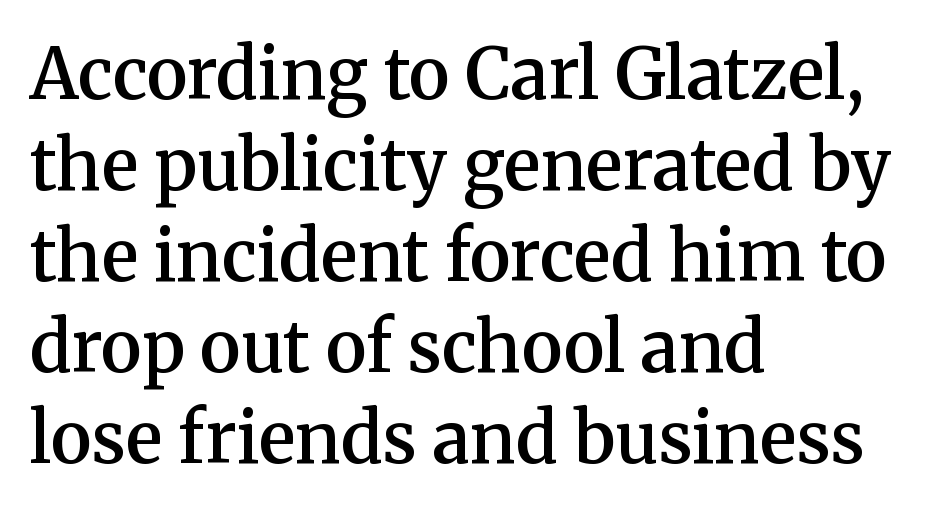
Q: Is the text bold? A: Semi-bold.
Q: Is the text italic (slanted)? A: No, it is upright.
Q: Is the typeface a serif or a sans-serif typeface? A: Serif.
Q: Is the text underlined? A: No.
Q: How is the paragraph aligned? A: Left-aligned.
Q: Is the spacing between letters normal or unusually wide? A: Normal.
Q: Is the spacing between lines tight, normal or loose? A: Normal.
Q: Width (condensed, normal, or wide)? A: Normal.
Q: Stroke contrast? A: Medium.
Q: x-height? A: Medium.
Q: Monospaced? A: No.
